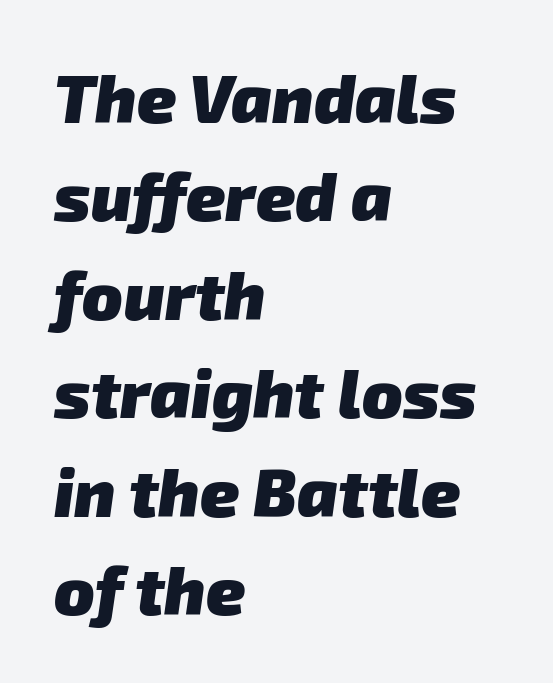
{"serif": "no", "bold": "yes", "weight": "heavy", "width": "normal", "stroke_contrast": "low", "x_height": "medium", "monospaced": "no", "underline": "no", "align": "left", "line_spacing": "normal", "line_spacing_ratio": 1.47, "letter_spacing": "normal", "letter_spacing_em": 0.0, "glyph_px": 67}
